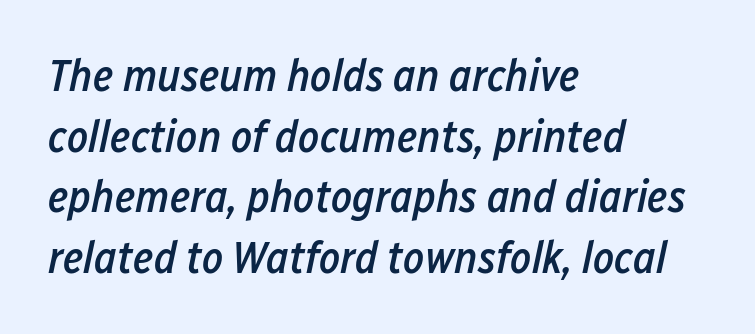
Caption: standard tracking, unaltered. Beneath every word, the page is bare. The specimen reads as italic at a glance. Summary of vertical rhythm: regular, with standard interline spacing. Is the type bold? Partly — it's a semibold, heavier than regular but not fully bold.
